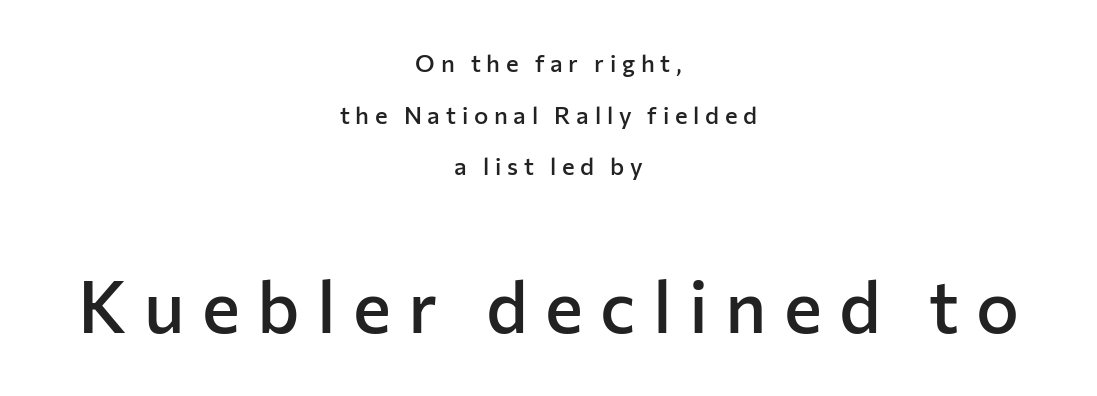
{"serif": "no", "italic": "no", "bold": "semi", "weight": "semibold", "width": "normal", "stroke_contrast": "low", "x_height": "medium", "monospaced": "no", "underline": "no", "align": "center", "line_spacing": "loose", "line_spacing_ratio": 2.15, "letter_spacing": "wide", "letter_spacing_em": 0.24, "larger_block": "second", "size_ratio": 3.0, "glyph_px": 72}
